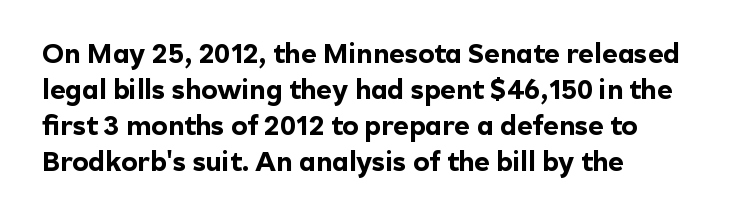
{"italic": "no", "bold": "yes", "underline": "no", "align": "left", "line_spacing": "normal", "line_spacing_ratio": 1.33, "letter_spacing": "normal", "letter_spacing_em": 0.0, "glyph_px": 27}
